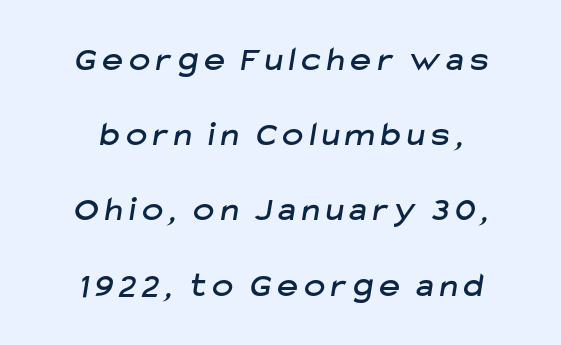
{"serif": "no", "width": "normal", "stroke_contrast": "low", "x_height": "medium", "monospaced": "no", "underline": "no", "align": "center", "line_spacing": "loose", "line_spacing_ratio": 2.15, "glyph_px": 35}
